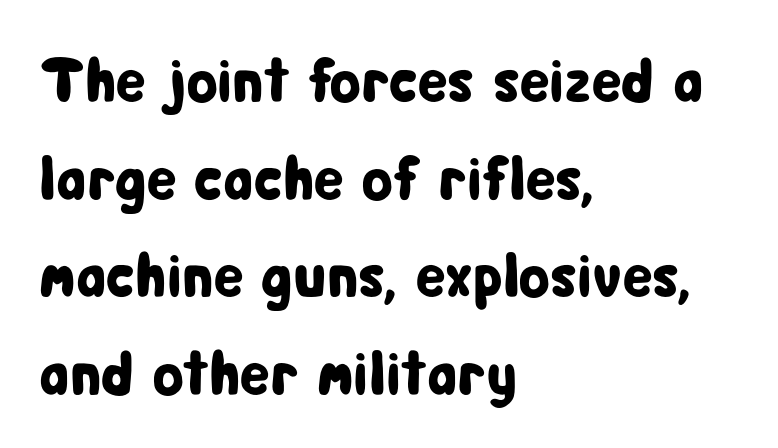
These lines sit exactly where default settings would place them. Short note: letters normally spaced. This sample has the flowing, uneven cadence of proportional lettering. The lines are quadded left.
